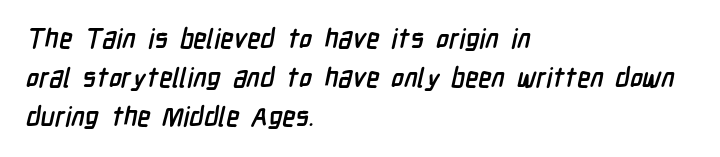
In terms of leading, this rendering sits right in the middle. Has an underline been added? It has not. In terms of weight, the rendering is a true, heavy bold. Each word holds together tightly as a unit, with standard inter-letter gaps.
